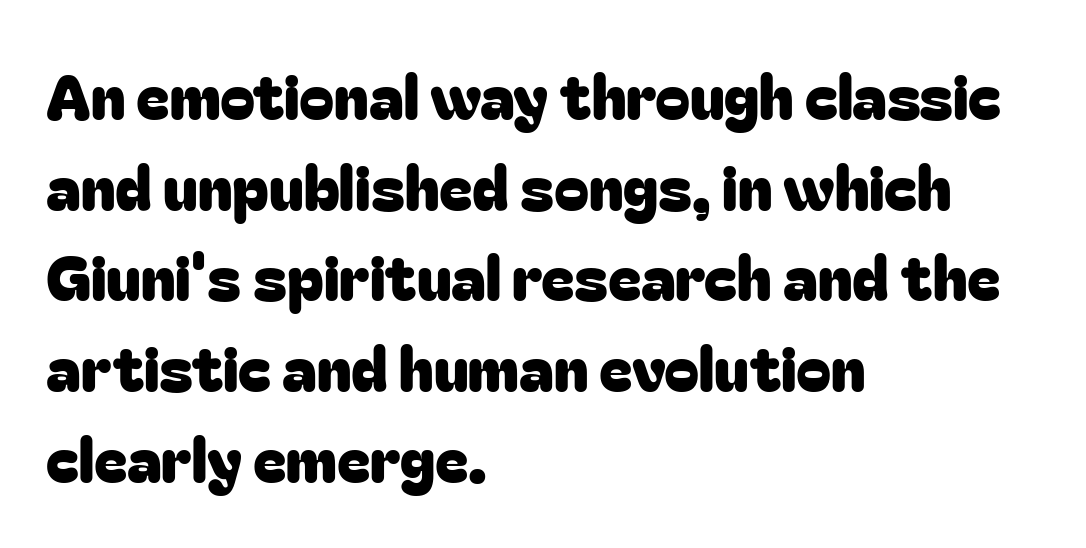
Q: Is the text italic (slanted)? A: No, it is upright.
Q: Is the typeface a serif or a sans-serif typeface? A: Sans-serif.
Q: Is the text underlined? A: No.
Q: How is the paragraph aligned? A: Left-aligned.
Q: Is the spacing between letters normal or unusually wide? A: Normal.
Q: Is the spacing between lines tight, normal or loose? A: Normal.
Q: Width (condensed, normal, or wide)? A: Normal.
Q: Stroke contrast? A: Low.
Q: x-height? A: Medium.
Q: Monospaced? A: No.
